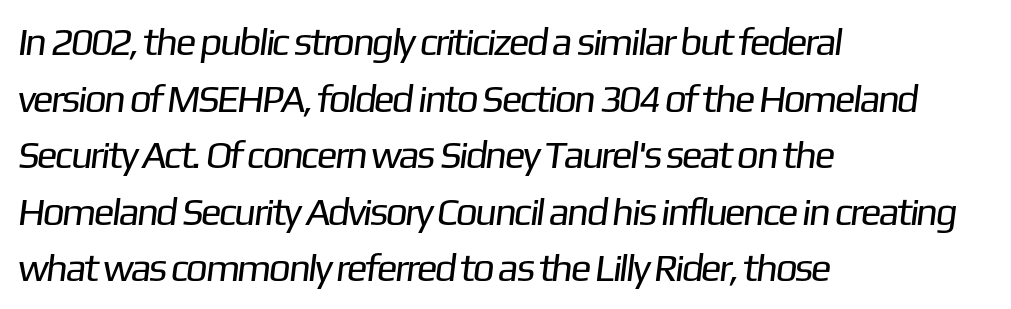
Q: Is the text bold? A: No.
Q: Is the typeface a serif or a sans-serif typeface? A: Sans-serif.
Q: Is the text underlined? A: No.
Q: How is the paragraph aligned? A: Left-aligned.
Q: Is the spacing between letters normal or unusually wide? A: Normal.
Q: Is the spacing between lines tight, normal or loose? A: Normal.
Q: Width (condensed, normal, or wide)? A: Normal.
Q: Stroke contrast? A: Low.
Q: x-height? A: Medium.
Q: Monospaced? A: No.
